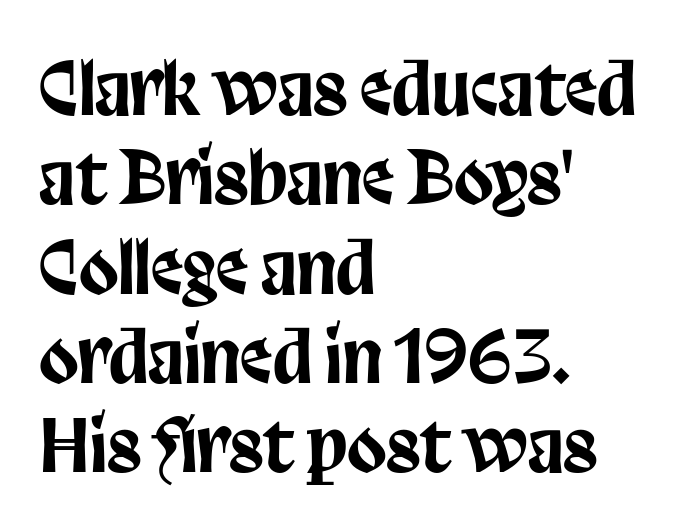
{"serif": "no", "italic": "no", "width": "condensed", "stroke_contrast": "low", "x_height": "large", "monospaced": "no", "underline": "no", "align": "left", "line_spacing_ratio": 1.24, "letter_spacing": "normal", "letter_spacing_em": 0.0, "glyph_px": 72}
